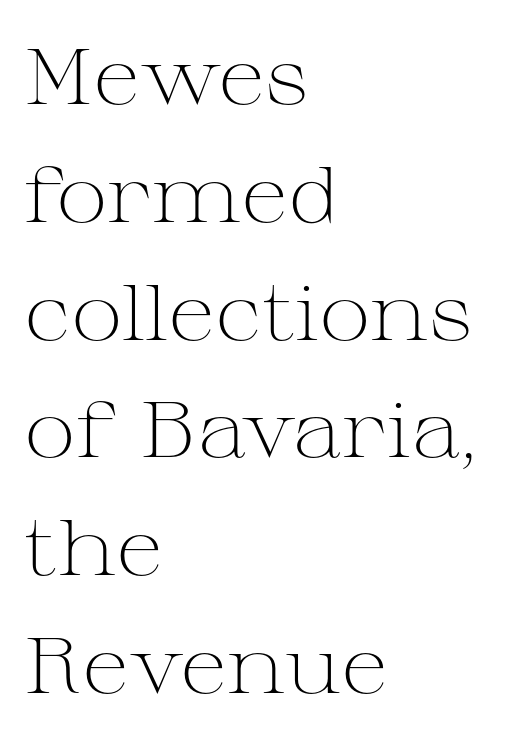
The image shows 78 px light, wide serif type, upright; set left-aligned, normal line spacing (1.51x), normal letter spacing, not underlined; medium stroke contrast and a medium x-height.
